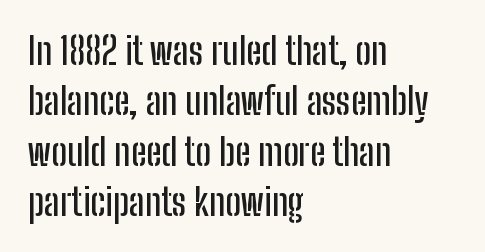
Q: Is the text italic (slanted)? A: No, it is upright.
Q: Is the typeface a serif or a sans-serif typeface? A: Sans-serif.
Q: Is the text underlined? A: No.
Q: How is the paragraph aligned? A: Left-aligned.
Q: Is the spacing between letters normal or unusually wide? A: Normal.
Q: Is the spacing between lines tight, normal or loose? A: Normal.
Q: Width (condensed, normal, or wide)? A: Condensed.
Q: Stroke contrast? A: Low.
Q: x-height? A: Medium.
Q: Monospaced? A: No.
